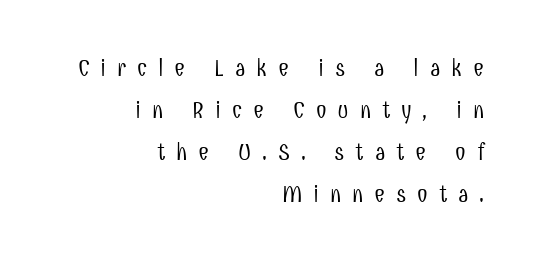
The image shows 24 px text type, upright; set right-aligned, line spacing 1.75x, unusually wide letter spacing (+0.45 em), not underlined.
